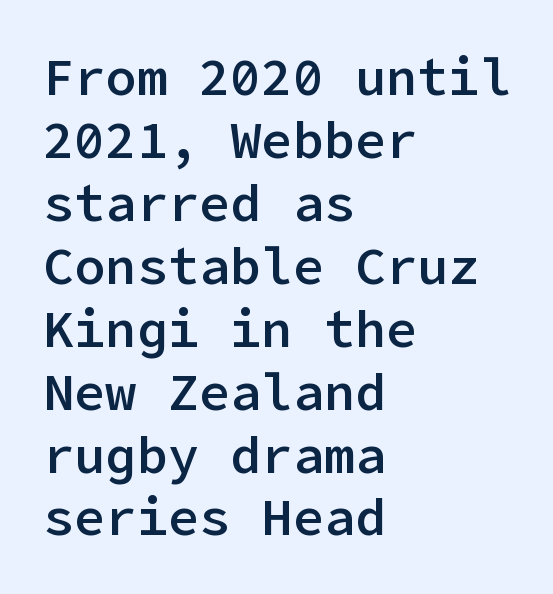
The image shows 52 px semibold sans-serif type, upright; set left-aligned, line spacing 1.21x, normal letter spacing, not underlined; low stroke contrast and a medium x-height.
